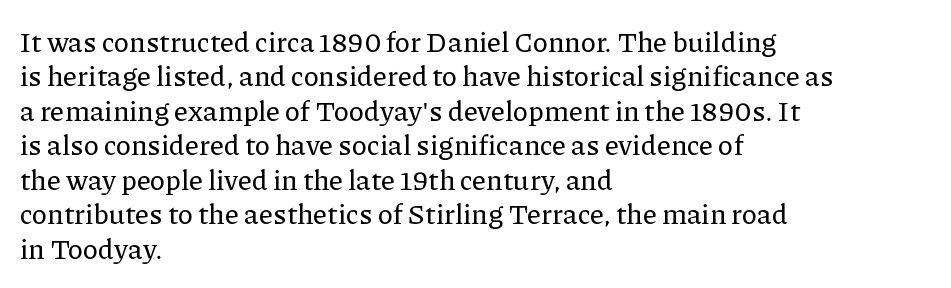
Q: Is the text italic (slanted)? A: No, it is upright.
Q: Is the typeface a serif or a sans-serif typeface? A: Serif.
Q: Is the text underlined? A: No.
Q: How is the paragraph aligned? A: Left-aligned.
Q: Is the spacing between letters normal or unusually wide? A: Normal.
Q: Width (condensed, normal, or wide)? A: Normal.
Q: Stroke contrast? A: Low.
Q: x-height? A: Medium.
Q: Monospaced? A: No.
